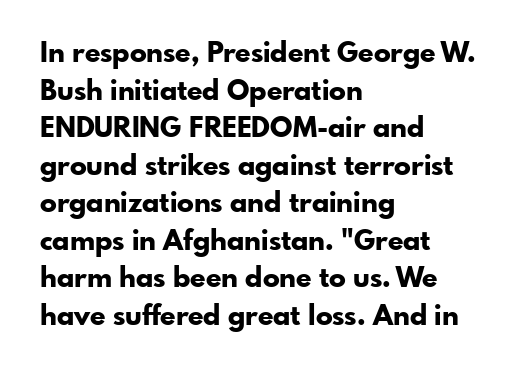
The line texture is even and compact thanks to regular tracking. Weight: bold. Decoration check: the copy has no underline. Is the block centered? No — it sits flush against the left margin. Varying glyph widths throughout — classic text-font behaviour.
